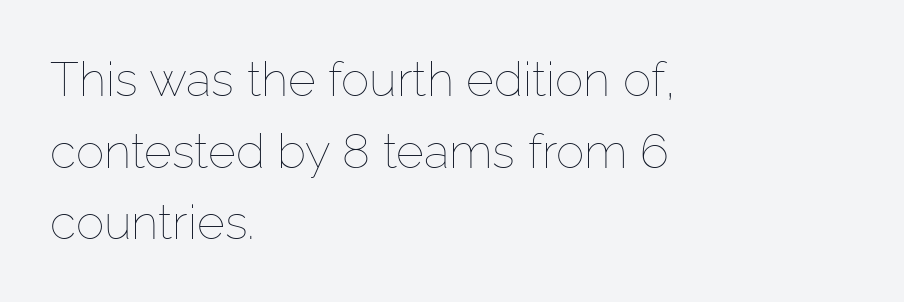
Q: Is the text bold? A: No.
Q: Is the text italic (slanted)? A: No, it is upright.
Q: Is the text underlined? A: No.
Q: How is the paragraph aligned? A: Left-aligned.
Q: Is the spacing between letters normal or unusually wide? A: Normal.
Q: Is the spacing between lines tight, normal or loose? A: Normal.
Q: Width (condensed, normal, or wide)? A: Normal.
Q: Stroke contrast? A: Low.
Q: x-height? A: Medium.
Q: Monospaced? A: No.
